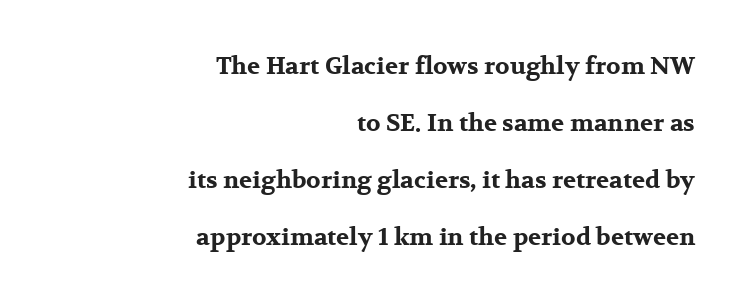
The image shows 24 px bold type, upright; set right-aligned, loose line spacing (2.38x), normal letter spacing, not underlined.
